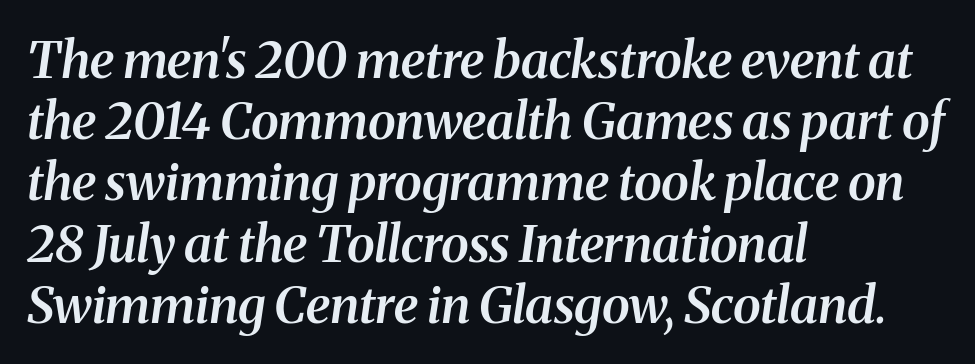
Q: Is the text bold? A: Semi-bold.
Q: Is the text italic (slanted)? A: Yes, it leans right by about 8 degrees.
Q: Is the typeface a serif or a sans-serif typeface? A: Serif.
Q: Is the text underlined? A: No.
Q: How is the paragraph aligned? A: Left-aligned.
Q: Is the spacing between letters normal or unusually wide? A: Normal.
Q: Width (condensed, normal, or wide)? A: Normal.
Q: Stroke contrast? A: Medium.
Q: x-height? A: Medium.
Q: Monospaced? A: No.
